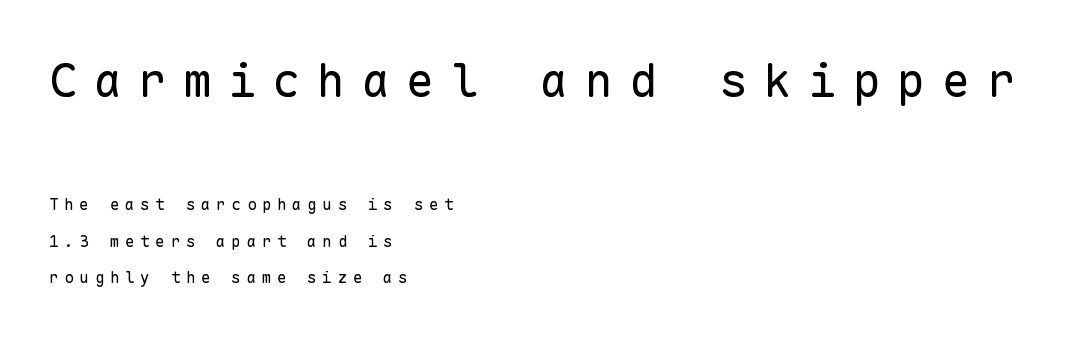
Q: Is the text bold? A: No.
Q: Is the text italic (slanted)? A: No, it is upright.
Q: Is the typeface a serif or a sans-serif typeface? A: Sans-serif.
Q: Is the text underlined? A: No.
Q: How is the paragraph aligned? A: Left-aligned.
Q: Is the spacing between letters normal or unusually wide? A: Unusually wide.
Q: Is the spacing between lines tight, normal or loose? A: Loose.
Q: Which block of text is set in a larger size, the first (top) or the second (bottom)? A: The first (top) one.
Q: Width (condensed, normal, or wide)? A: Normal.
Q: Stroke contrast? A: Low.
Q: x-height? A: Medium.
Q: Monospaced? A: Yes.
